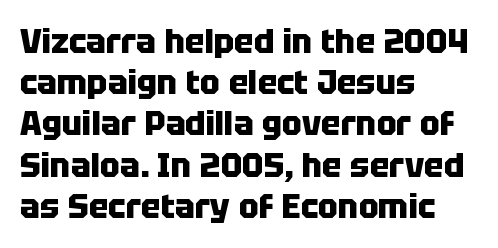
Q: Is the text bold? A: Yes.
Q: Is the text italic (slanted)? A: No, it is upright.
Q: Is the typeface a serif or a sans-serif typeface? A: Sans-serif.
Q: Is the text underlined? A: No.
Q: How is the paragraph aligned? A: Left-aligned.
Q: Is the spacing between letters normal or unusually wide? A: Normal.
Q: Is the spacing between lines tight, normal or loose? A: Normal.
Q: Width (condensed, normal, or wide)? A: Normal.
Q: Stroke contrast? A: Low.
Q: x-height? A: Large.
Q: Monospaced? A: No.
